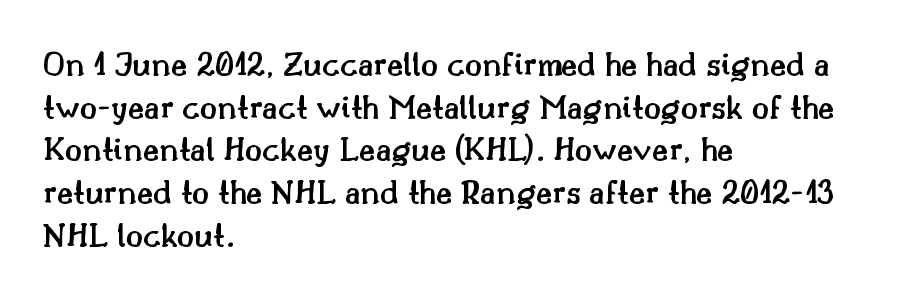
{"serif": "yes", "italic": "no", "bold": "semi", "weight": "semibold", "width": "normal", "stroke_contrast": "medium", "x_height": "small", "monospaced": "no", "underline": "no", "align": "left", "line_spacing_ratio": 1.22, "letter_spacing": "normal", "letter_spacing_em": 0.0, "glyph_px": 35}
